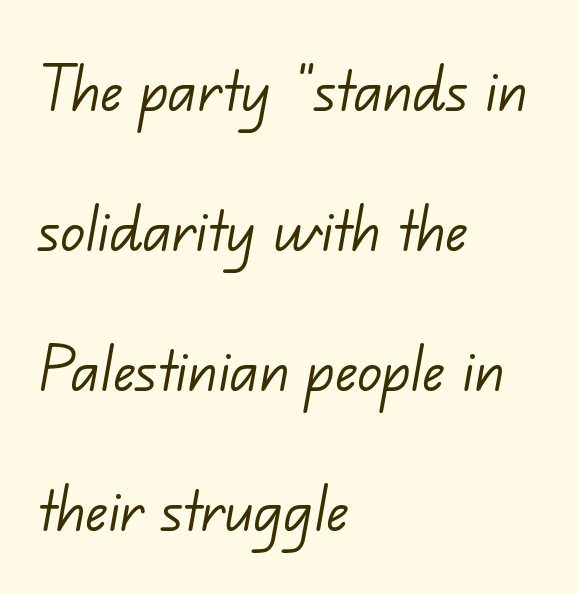
This rendering leaves character spacing at its baseline value. Beneath every word, the page is bare. Caption: multi-line text, flush left, ragged right. Is this a sans? Yes — the strokes have no serifs.
